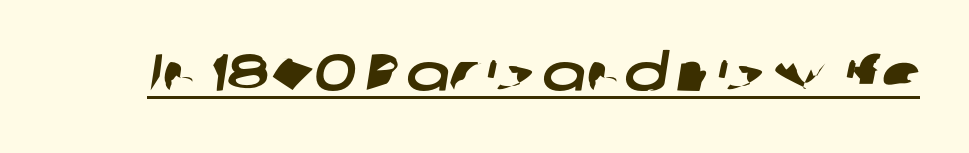
{"serif": "no", "width": "wide", "stroke_contrast": "low", "x_height": "medium", "monospaced": "no", "underline": "yes", "letter_spacing": "normal", "letter_spacing_em": 0.0, "glyph_px": 52}
